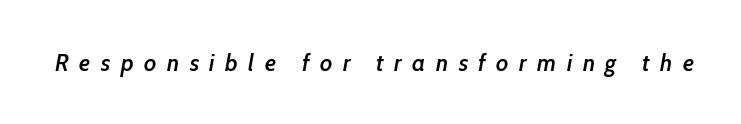
{"italic": "yes", "lean": "right", "slant_degrees": 10, "bold": "semi", "underline": "no", "letter_spacing": "wide", "letter_spacing_em": 0.44, "glyph_px": 24}
